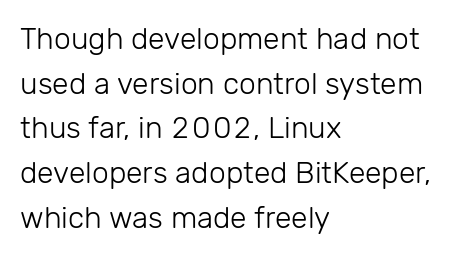
{"serif": "no", "italic": "no", "bold": "no", "weight": "light", "width": "normal", "stroke_contrast": "low", "x_height": "medium", "monospaced": "no", "underline": "no", "align": "left", "line_spacing": "normal", "line_spacing_ratio": 1.49, "letter_spacing": "normal", "letter_spacing_em": 0.0, "glyph_px": 30}
